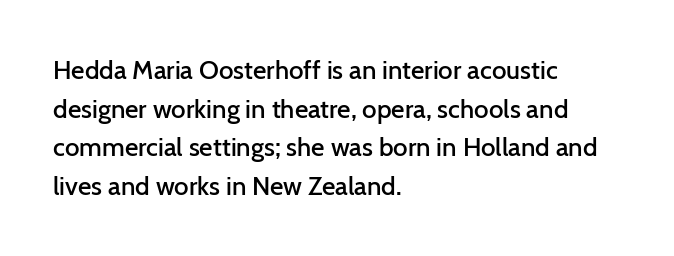
Q: Is the text bold? A: Semi-bold.
Q: Is the text italic (slanted)? A: No, it is upright.
Q: Is the text underlined? A: No.
Q: How is the paragraph aligned? A: Left-aligned.
Q: Is the spacing between letters normal or unusually wide? A: Normal.
Q: Is the spacing between lines tight, normal or loose? A: Normal.
